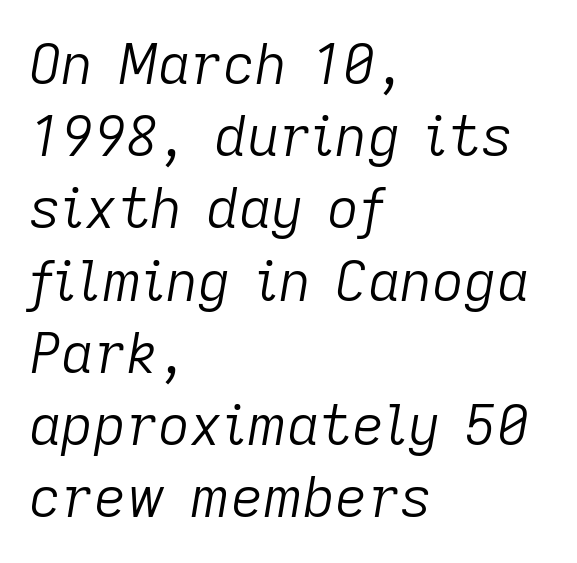
Each letter keeps its own natural width here, so spacing adapts to shape. Designer's note — italics engaged. These lines sit exactly where default settings would place them. Weight: not bold — regular or lighter.
